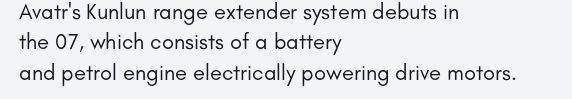
The image shows 22 px text type, upright; set left-aligned, normal line spacing (1.38x), normal letter spacing, not underlined.
